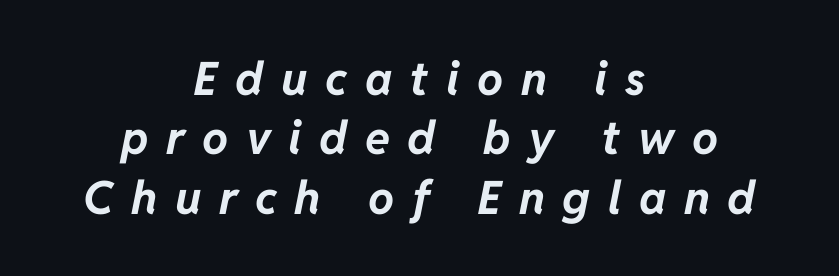
Q: Is the text bold? A: Yes.
Q: Is the text italic (slanted)? A: Yes, it leans right by about 11 degrees.
Q: Is the text underlined? A: No.
Q: How is the paragraph aligned? A: Centered.
Q: Is the spacing between letters normal or unusually wide? A: Unusually wide.
Q: Is the spacing between lines tight, normal or loose? A: Normal.
Q: Width (condensed, normal, or wide)? A: Normal.
Q: Stroke contrast? A: Low.
Q: x-height? A: Medium.
Q: Monospaced? A: No.
